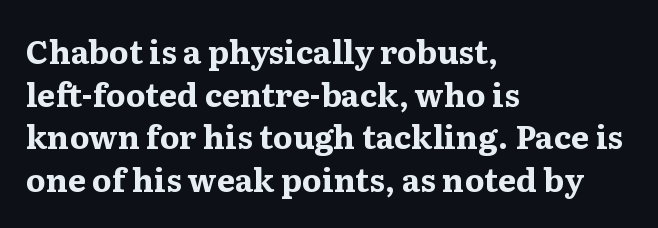
{"serif": "yes", "italic": "no", "bold": "yes", "weight": "bold", "width": "wide", "stroke_contrast": "medium", "x_height": "medium", "monospaced": "no", "underline": "no", "align": "left", "line_spacing": "normal", "line_spacing_ratio": 1.33, "letter_spacing": "normal", "letter_spacing_em": 0.0, "glyph_px": 32}
